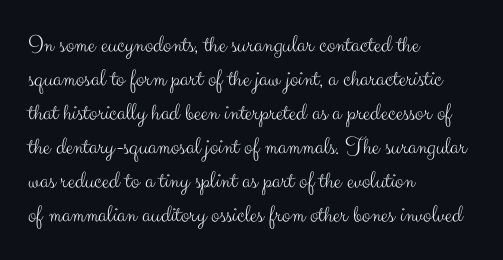
A normal amount of white space separates one row of letters from the next. Honestly, the letter spacing is just normal — you wouldn't notice it. Is this a heavy cut? Hardly; it is regular or lighter. Caption: multi-line text, flush left, ragged right.
